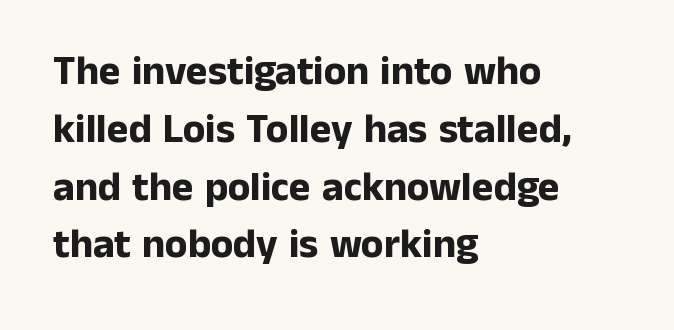
Q: Is the text bold? A: Yes.
Q: Is the text italic (slanted)? A: No, it is upright.
Q: Is the typeface a serif or a sans-serif typeface? A: Sans-serif.
Q: Is the text underlined? A: No.
Q: How is the paragraph aligned? A: Left-aligned.
Q: Is the spacing between letters normal or unusually wide? A: Normal.
Q: Is the spacing between lines tight, normal or loose? A: Normal.
Q: Width (condensed, normal, or wide)? A: Normal.
Q: Stroke contrast? A: Low.
Q: x-height? A: Medium.
Q: Monospaced? A: No.
